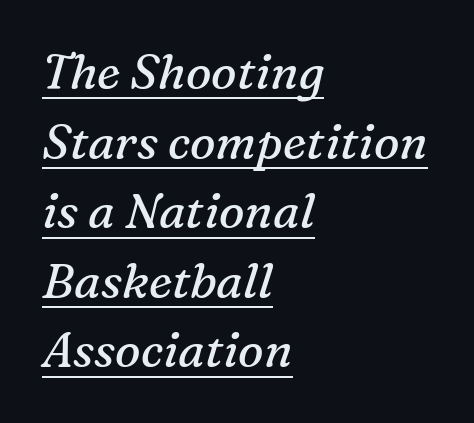
Q: Is the text bold? A: No.
Q: Is the text italic (slanted)? A: Yes, it leans right by about 16 degrees.
Q: Is the typeface a serif or a sans-serif typeface? A: Serif.
Q: Is the text underlined? A: Yes.
Q: How is the paragraph aligned? A: Left-aligned.
Q: Is the spacing between letters normal or unusually wide? A: Normal.
Q: Is the spacing between lines tight, normal or loose? A: Normal.
Q: Width (condensed, normal, or wide)? A: Normal.
Q: Stroke contrast? A: Medium.
Q: x-height? A: Medium.
Q: Monospaced? A: No.
